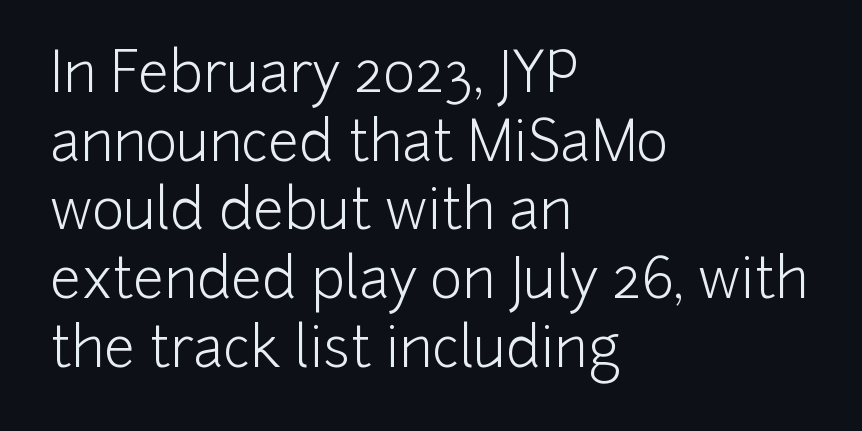
Inter-character spacing is left at the font's built-in metrics. The characters display no serif detailing; their extremities are plain. Where is the straight margin? On the left. If you drew a line through each stem, it would be perfectly vertical. This rendering features lettering with no underline. Is this a fixed-width face? No — the glyphs have proportional, varying widths.
